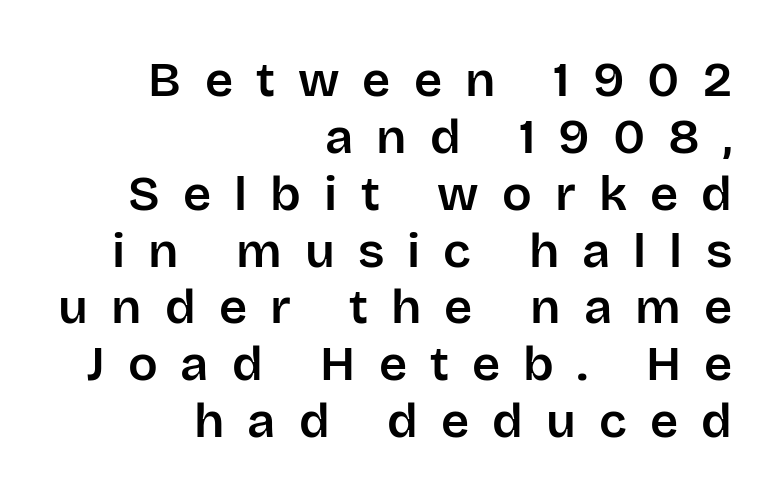
Q: Is the text italic (slanted)? A: No, it is upright.
Q: Is the typeface a serif or a sans-serif typeface? A: Sans-serif.
Q: Is the text underlined? A: No.
Q: How is the paragraph aligned? A: Right-aligned.
Q: Is the spacing between letters normal or unusually wide? A: Unusually wide.
Q: Width (condensed, normal, or wide)? A: Normal.
Q: Stroke contrast? A: Low.
Q: x-height? A: Large.
Q: Monospaced? A: No.
